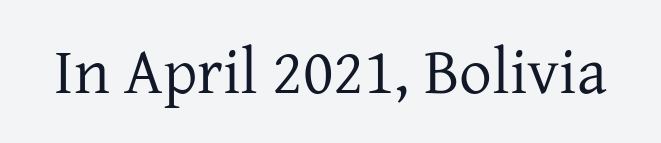
{"serif": "yes", "italic": "no", "bold": "no", "weight": "regular", "width": "normal", "stroke_contrast": "low", "x_height": "medium", "monospaced": "no", "underline": "no", "letter_spacing": "normal", "letter_spacing_em": 0.0, "glyph_px": 65}
